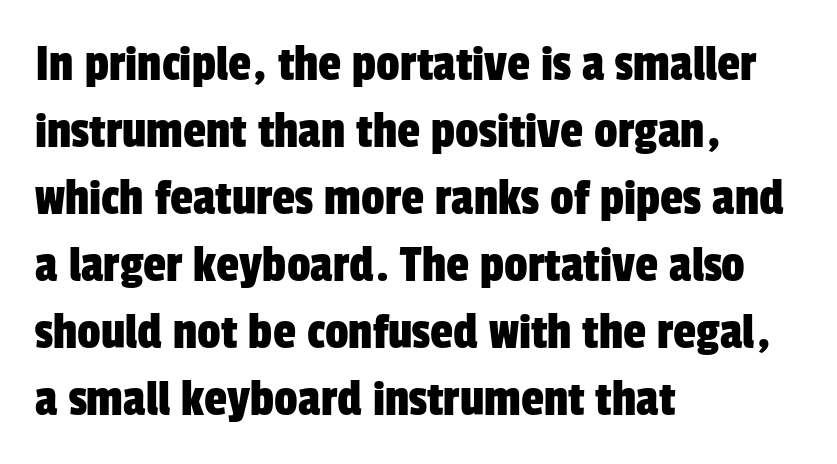
Q: Is the typeface a serif or a sans-serif typeface? A: Sans-serif.
Q: Is the text underlined? A: No.
Q: How is the paragraph aligned? A: Left-aligned.
Q: Is the spacing between letters normal or unusually wide? A: Normal.
Q: Is the spacing between lines tight, normal or loose? A: Normal.
Q: Width (condensed, normal, or wide)? A: Condensed.
Q: Stroke contrast? A: Low.
Q: x-height? A: Medium.
Q: Monospaced? A: No.
